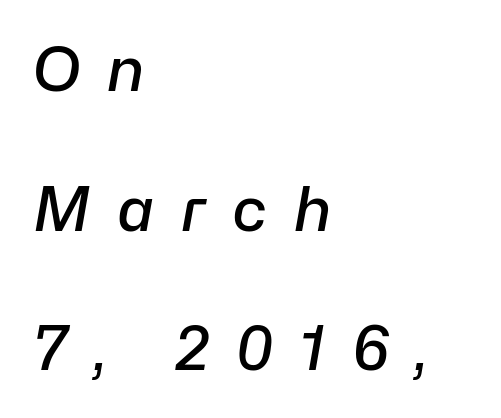
{"italic": "yes", "lean": "right", "slant_degrees": 10, "bold": "semi", "weight": "semibold", "width": "normal", "stroke_contrast": "low", "x_height": "medium", "monospaced": "no", "underline": "no", "align": "left", "line_spacing": "loose", "line_spacing_ratio": 2.29, "letter_spacing": "wide", "letter_spacing_em": 0.42, "glyph_px": 61}
